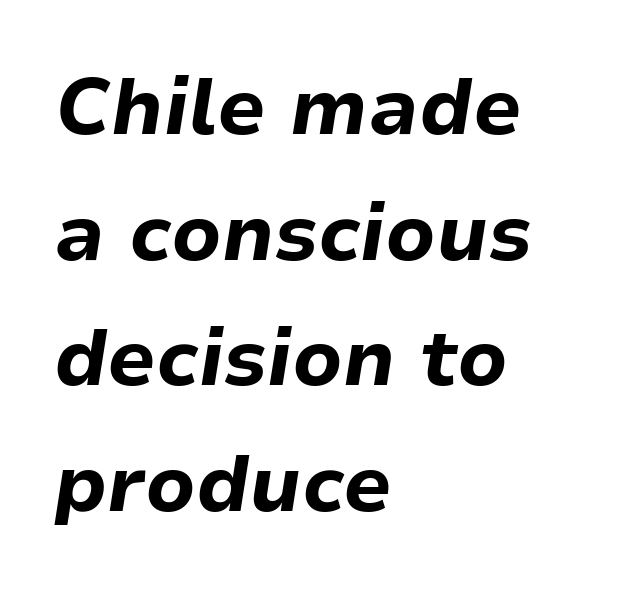
The image shows 79 px bold type, italic (leaning right); set left-aligned, normal line spacing (1.59x), normal letter spacing, not underlined; low stroke contrast and a medium x-height.
